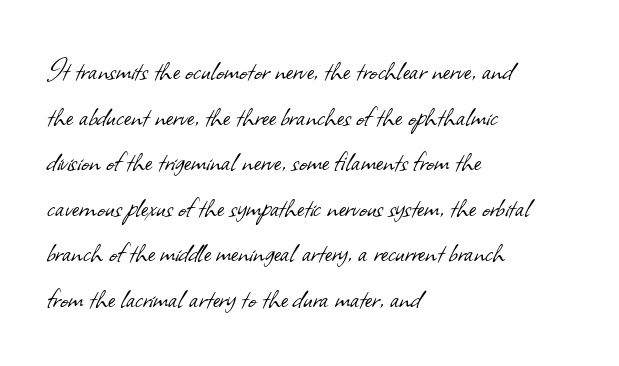
The image shows 34 px light sans-serif type; set left-aligned, normal line spacing (1.34x), normal letter spacing, not underlined; low stroke contrast and a small x-height.
